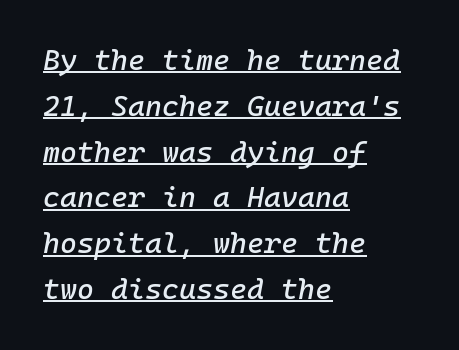
The image shows 29 px text type, italic (leaning right), monospaced; set left-aligned, normal line spacing (1.58x), normal letter spacing, underlined; low stroke contrast and a medium x-height.
